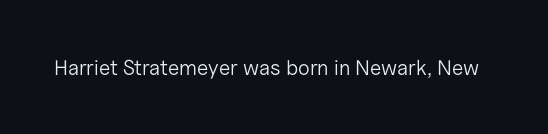
The image shows 21 px text type, upright; set normal letter spacing, not underlined.
